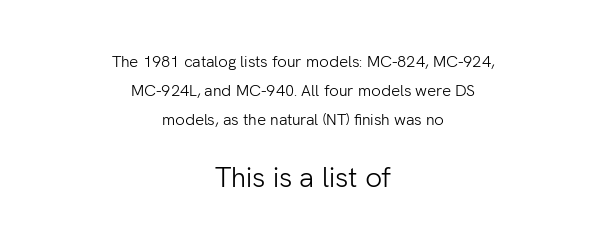
Q: Is the text bold? A: No.
Q: Is the text italic (slanted)? A: No, it is upright.
Q: Is the typeface a serif or a sans-serif typeface? A: Sans-serif.
Q: Is the text underlined? A: No.
Q: How is the paragraph aligned? A: Centered.
Q: Is the spacing between letters normal or unusually wide? A: Normal.
Q: Which block of text is set in a larger size, the first (top) or the second (bottom)? A: The second (bottom) one.
Q: Width (condensed, normal, or wide)? A: Normal.
Q: Stroke contrast? A: Low.
Q: x-height? A: Medium.
Q: Monospaced? A: No.
